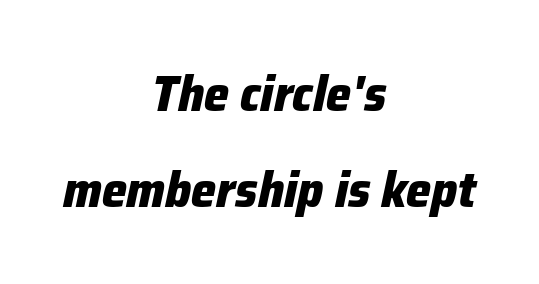
{"italic": "yes", "lean": "right", "slant_degrees": 12, "bold": "yes", "weight": "heavy", "width": "normal", "stroke_contrast": "low", "x_height": "medium", "monospaced": "no", "underline": "no", "align": "center", "line_spacing": "loose", "line_spacing_ratio": 1.93, "letter_spacing": "normal", "letter_spacing_em": 0.0, "glyph_px": 50}
